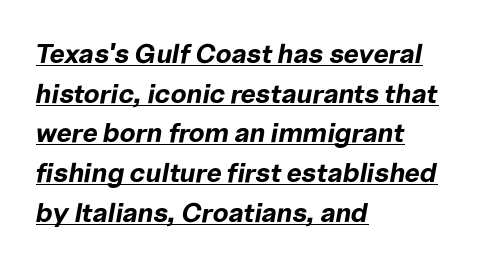
The lines in this sample share a left origin and differ only in where they stop. These characters rest on top of a visible drawn line. Weight check: bold — yes, fully. You could call the tracking neutral — neither tight nor loose. The typography opts for an oblique posture over an upright one. The leading is moderate, giving the passage an even texture.
